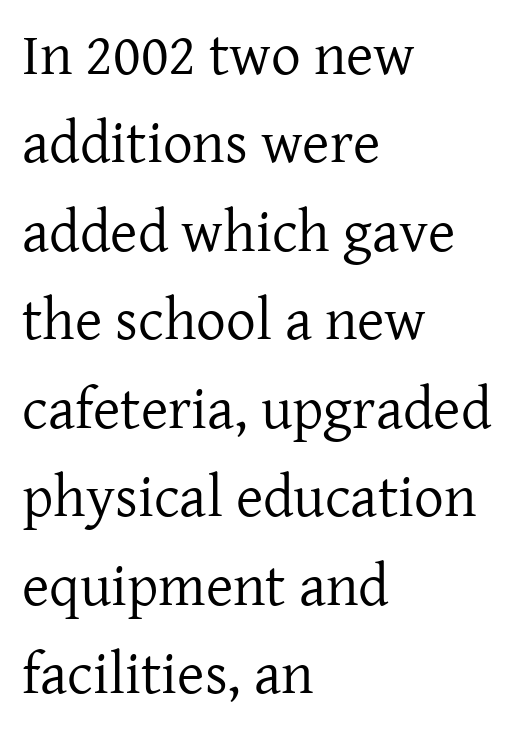
{"serif": "yes", "italic": "no", "bold": "no", "weight": "regular", "width": "normal", "stroke_contrast": "low", "x_height": "medium", "monospaced": "no", "underline": "no", "align": "left", "line_spacing": "normal", "line_spacing_ratio": 1.5, "letter_spacing": "normal", "letter_spacing_em": 0.0, "glyph_px": 59}
